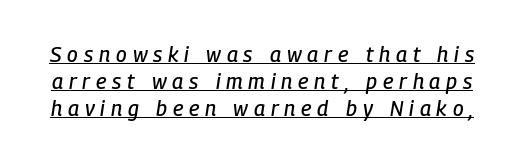
Q: Is the text italic (slanted)? A: Yes, it leans right by about 9 degrees.
Q: Is the text underlined? A: Yes.
Q: Is the spacing between letters normal or unusually wide? A: Unusually wide.
Q: Is the spacing between lines tight, normal or loose? A: Normal.
